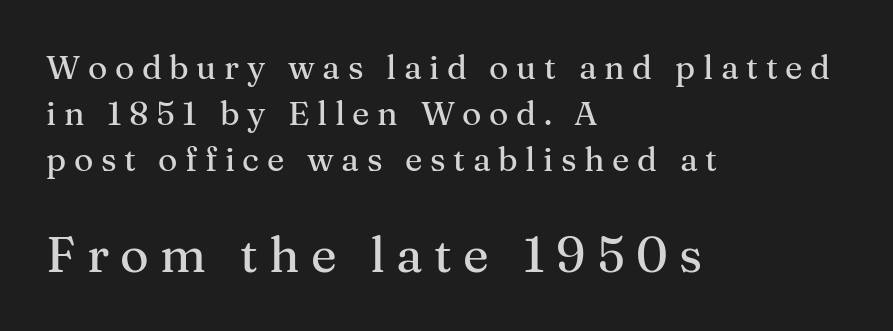
{"serif": "yes", "italic": "no", "width": "normal", "stroke_contrast": "medium", "x_height": "medium", "monospaced": "no", "underline": "no", "align": "left", "line_spacing": "normal", "line_spacing_ratio": 1.4, "letter_spacing": "wide", "letter_spacing_em": 0.23, "larger_block": "second", "size_ratio": 1.48, "glyph_px": 49}
